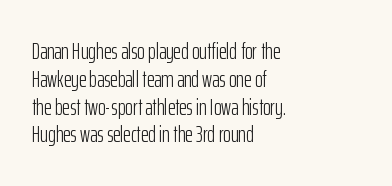
Italic: no, the glyphs are upright roman. Typeset ragged right — the left edge is the straight one. The gaps between neighbouring characters are ordinary and unremarkable. No letter is thick-stroked: the sample isn't bold. Lines of text with bare space underneath.
